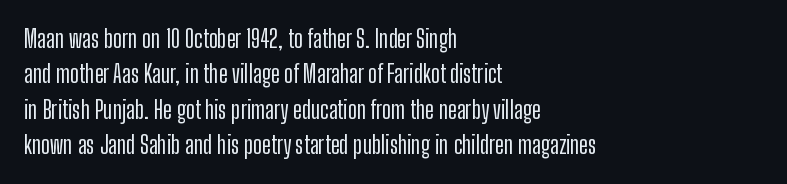
Q: Is the text italic (slanted)? A: No, it is upright.
Q: Is the text underlined? A: No.
Q: How is the paragraph aligned? A: Left-aligned.
Q: Is the spacing between letters normal or unusually wide? A: Normal.
Q: Is the spacing between lines tight, normal or loose? A: Normal.
